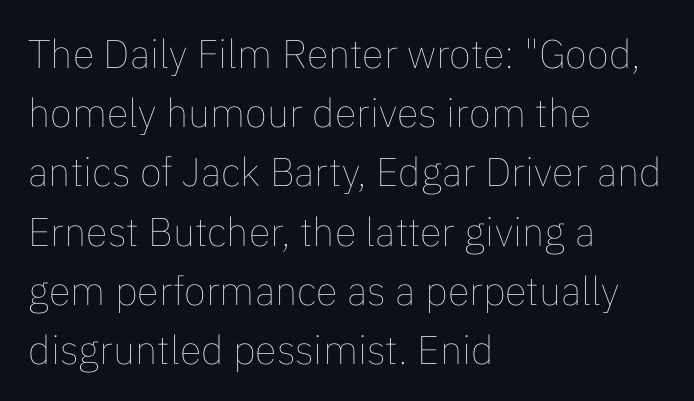
Check the space under the baseline: it is left empty. This sample uses an upright cut, with every glyph sitting square on the baseline. Letter spacing: default. Is this a heavy cut? Hardly; it is regular or lighter.
